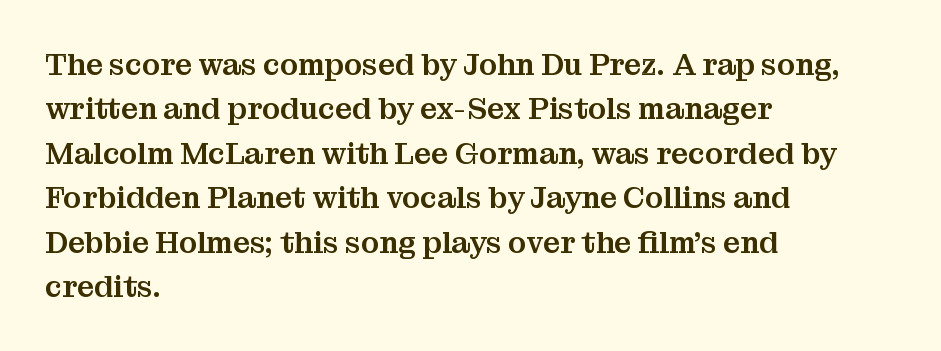
It's the straight-up-and-down kind of type. Check under the words: just untouched page. Observe the ordinary spacing: letters are neighbours, not strangers. Little horizontal feet cap the strokes, marking this as serif type.
